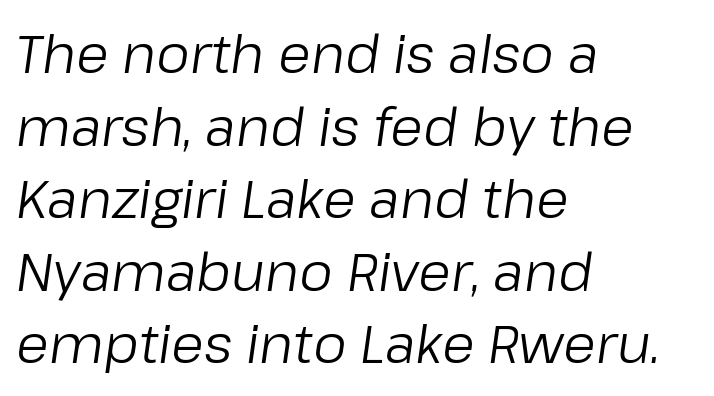
{"italic": "yes", "lean": "right", "slant_degrees": 8, "bold": "no", "weight": "regular", "width": "normal", "stroke_contrast": "low", "x_height": "medium", "monospaced": "no", "underline": "no", "align": "left", "line_spacing": "normal", "line_spacing_ratio": 1.37, "letter_spacing": "normal", "letter_spacing_em": 0.0, "glyph_px": 53}
